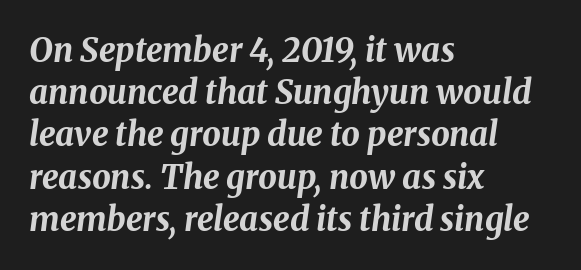
{"italic": "yes", "lean": "right", "slant_degrees": 8, "bold": "yes", "weight": "bold", "width": "normal", "stroke_contrast": "medium", "x_height": "medium", "monospaced": "no", "underline": "no", "align": "left", "line_spacing": "normal", "line_spacing_ratio": 1.28, "letter_spacing": "normal", "letter_spacing_em": 0.0, "glyph_px": 33}
